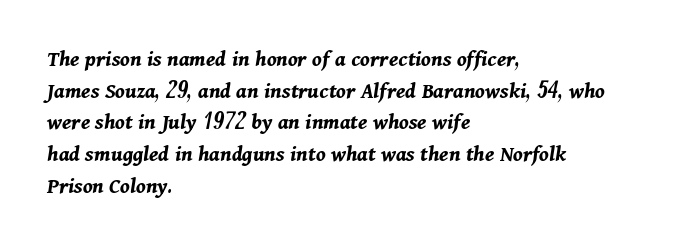
The image shows 23 px bold type, italic (leaning right); set left-aligned, normal line spacing (1.38x), normal letter spacing, not underlined.
